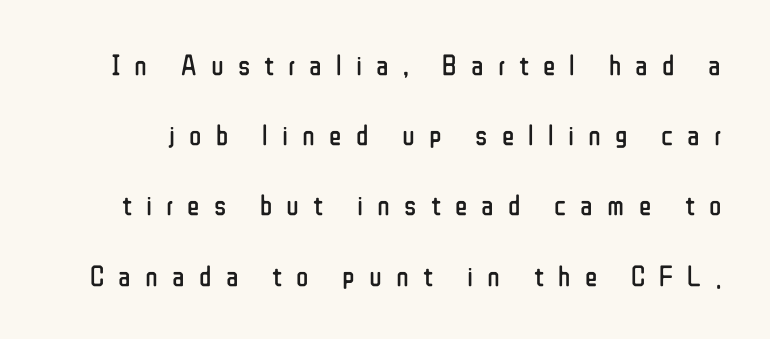
The image shows 29 px regular-weight, condensed sans-serif type, upright; set loose line spacing (2.42x), unusually wide letter spacing (+0.49 em), not underlined; low stroke contrast and a medium x-height.
